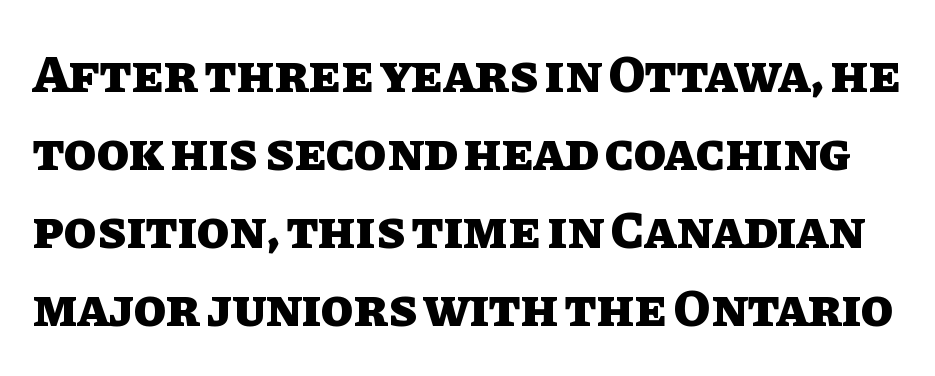
Q: Is the text bold? A: Yes.
Q: Is the text italic (slanted)? A: No, it is upright.
Q: Is the text underlined? A: No.
Q: Is the spacing between letters normal or unusually wide? A: Normal.
Q: Is the spacing between lines tight, normal or loose? A: Normal.
Q: Width (condensed, normal, or wide)? A: Normal.
Q: Stroke contrast? A: Low.
Q: x-height? A: Large.
Q: Monospaced? A: No.
